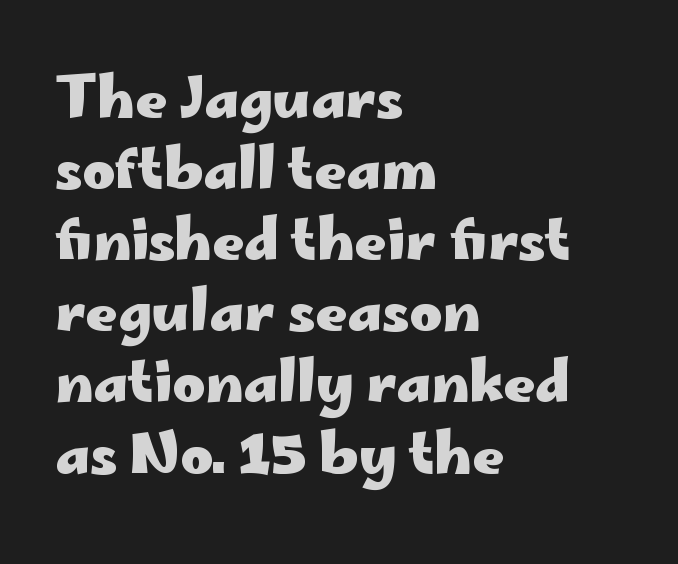
Regarding leading, the lines here are spaced in the standard way. Every letter is thick-stroked: bold, no question. Inter-character spacing is left at the font's built-in metrics. Caption: multi-line text, flush left, ragged right. Proportional: the letters do not fall into vertical columns.
